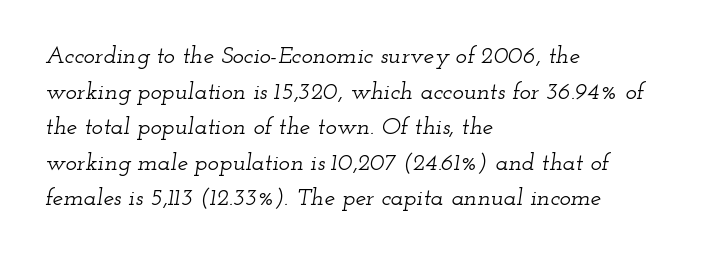
Q: Is the text italic (slanted)? A: Yes, it leans right by about 12 degrees.
Q: Is the text underlined? A: No.
Q: How is the paragraph aligned? A: Left-aligned.
Q: Is the spacing between letters normal or unusually wide? A: Normal.
Q: Is the spacing between lines tight, normal or loose? A: Normal.
